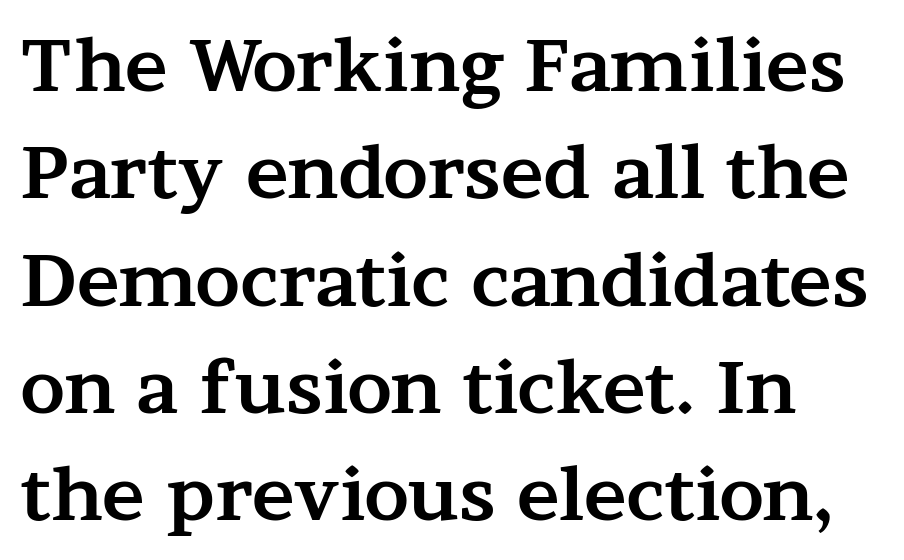
Q: Is the text bold? A: Yes.
Q: Is the text italic (slanted)? A: No, it is upright.
Q: Is the typeface a serif or a sans-serif typeface? A: Serif.
Q: Is the text underlined? A: No.
Q: How is the paragraph aligned? A: Left-aligned.
Q: Is the spacing between letters normal or unusually wide? A: Normal.
Q: Is the spacing between lines tight, normal or loose? A: Normal.
Q: Width (condensed, normal, or wide)? A: Wide.
Q: Stroke contrast? A: Medium.
Q: x-height? A: Medium.
Q: Monospaced? A: No.
